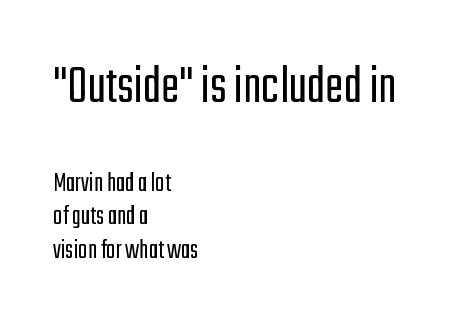
The image shows 56 px light, condensed sans-serif type, upright; set left-aligned, line spacing 1.21x, normal letter spacing, not underlined; the first (top) block is 2.0x larger; low stroke contrast and a medium x-height.
